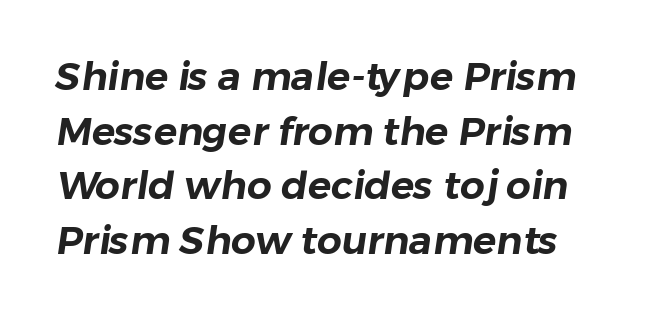
The image shows 39 px sans-serif type; set left-aligned, normal line spacing (1.4x), normal letter spacing, not underlined; low stroke contrast and a medium x-height.
